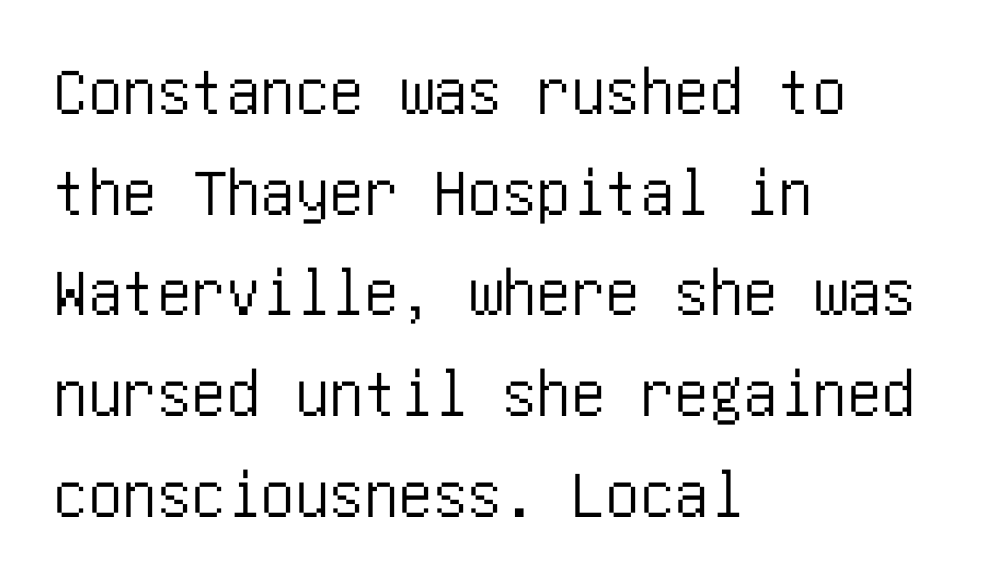
The image shows 69 px condensed sans-serif type, upright; set left-aligned, normal line spacing (1.46x), normal letter spacing, not underlined; low stroke contrast and a large x-height.
